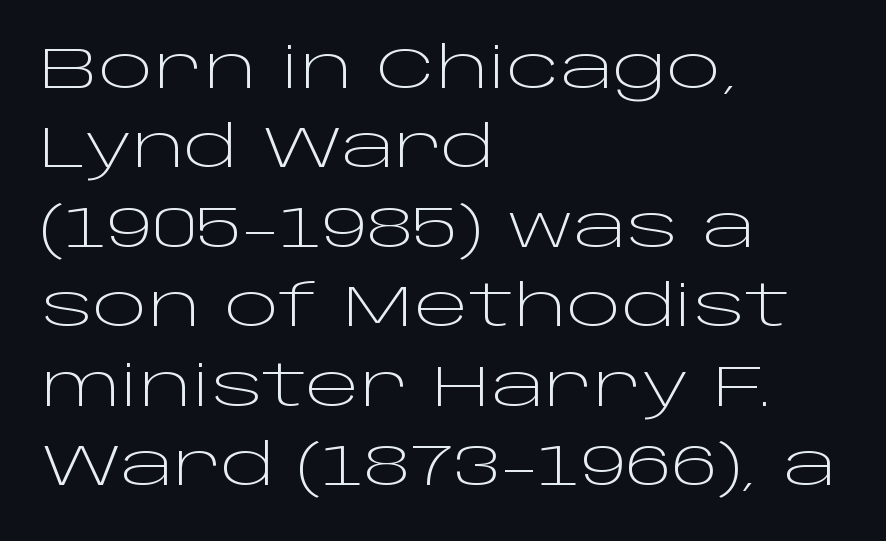
Q: Is the text bold? A: No.
Q: Is the text italic (slanted)? A: No, it is upright.
Q: Is the typeface a serif or a sans-serif typeface? A: Sans-serif.
Q: Is the text underlined? A: No.
Q: How is the paragraph aligned? A: Left-aligned.
Q: Is the spacing between letters normal or unusually wide? A: Normal.
Q: Is the spacing between lines tight, normal or loose? A: Normal.
Q: Width (condensed, normal, or wide)? A: Wide.
Q: Stroke contrast? A: Low.
Q: x-height? A: Large.
Q: Monospaced? A: No.
